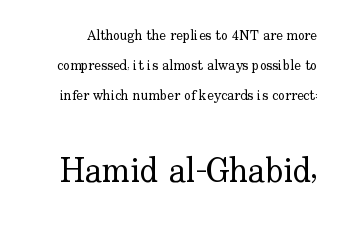
{"serif": "yes", "italic": "no", "bold": "no", "weight": "regular", "width": "normal", "stroke_contrast": "low", "x_height": "small", "monospaced": "no", "underline": "no", "line_spacing": "loose", "line_spacing_ratio": 2.16, "letter_spacing": "normal", "letter_spacing_em": 0.0, "larger_block": "second", "size_ratio": 2.43, "glyph_px": 34}
